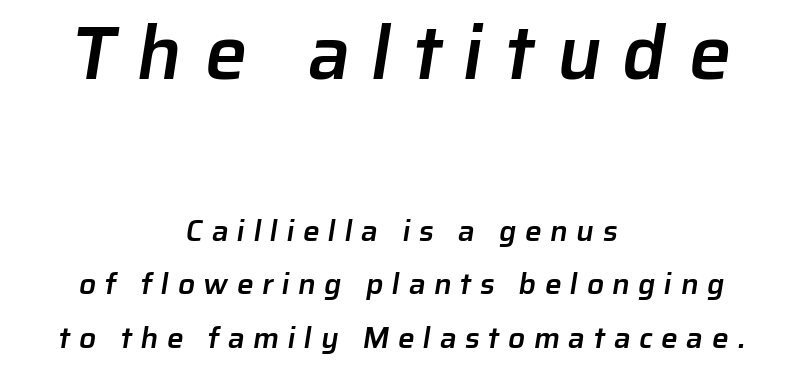
The image shows 76 px semibold sans-serif type; set centered, line spacing 1.78x, unusually wide letter spacing (+0.28 em), not underlined; the first (top) block is 2.53x larger; low stroke contrast and a medium x-height.
